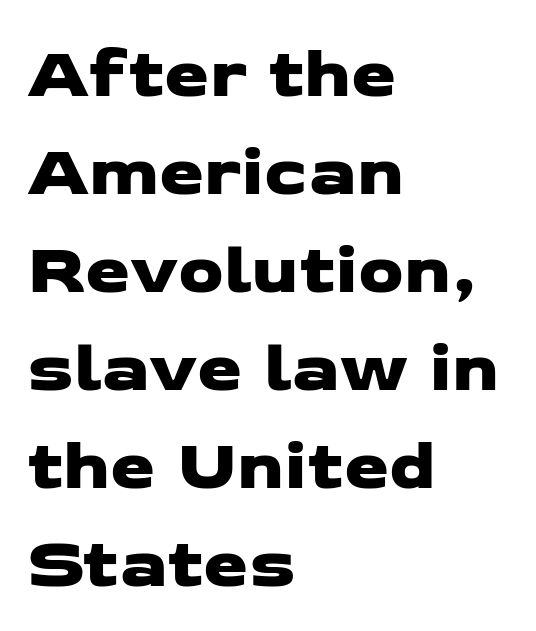
If you drew a ruler down the left edge, every line would touch it. A typesetter would call this proportional, since set widths differ per character. The rendering keeps characters at their native spacing. Vertical spacing — default.
